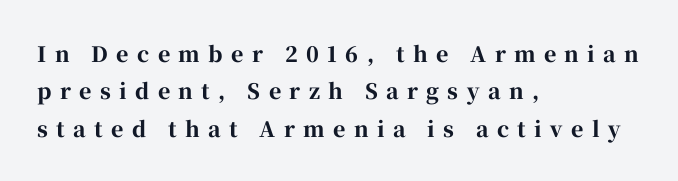
The image shows 21 px bold type, upright; set left-aligned, line spacing 1.78x, unusually wide letter spacing (+0.4 em), not underlined.
